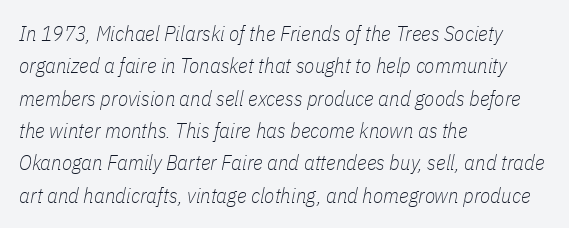
Q: Is the text bold? A: No.
Q: Is the text italic (slanted)? A: Yes, it leans right by about 11 degrees.
Q: Is the text underlined? A: No.
Q: How is the paragraph aligned? A: Left-aligned.
Q: Is the spacing between letters normal or unusually wide? A: Normal.
Q: Is the spacing between lines tight, normal or loose? A: Normal.
